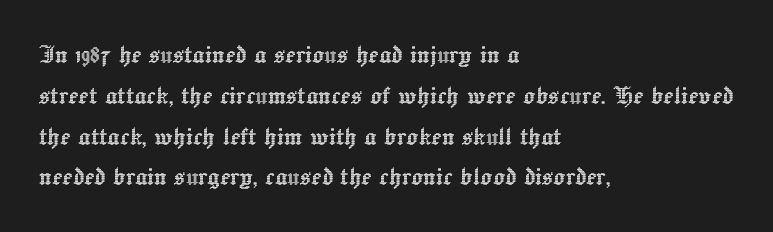
The type sits square on the baseline with zero lean. Is the block centered? No — it sits flush against the left margin. A bare baseline throughout the passage. This sample keeps an unexceptional amount of space between lines. Here the designer chose a conventional face with non-uniform glyph widths.
